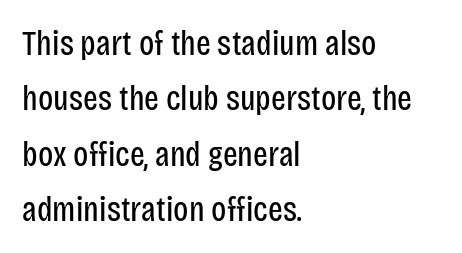
The image shows 35 px regular-weight, condensed sans-serif type, upright; set left-aligned, normal line spacing (1.58x), normal letter spacing, not underlined; low stroke contrast and a large x-height.
